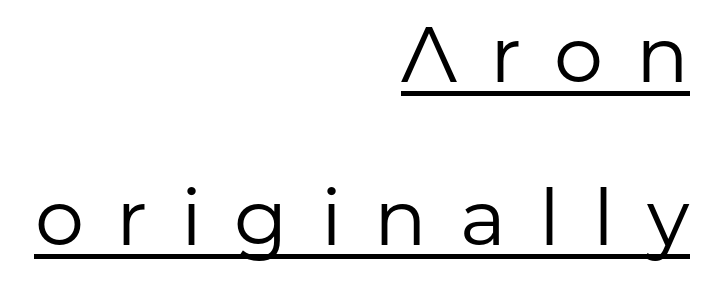
Q: Is the text bold? A: No.
Q: Is the text italic (slanted)? A: No, it is upright.
Q: Is the typeface a serif or a sans-serif typeface? A: Sans-serif.
Q: Is the text underlined? A: Yes.
Q: How is the paragraph aligned? A: Right-aligned.
Q: Is the spacing between letters normal or unusually wide? A: Unusually wide.
Q: Is the spacing between lines tight, normal or loose? A: Loose.
Q: Width (condensed, normal, or wide)? A: Normal.
Q: Stroke contrast? A: Low.
Q: x-height? A: Medium.
Q: Monospaced? A: No.
